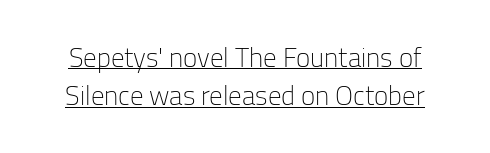
The image shows 27 px text type, upright; set centered, normal line spacing (1.42x), normal letter spacing, underlined.
